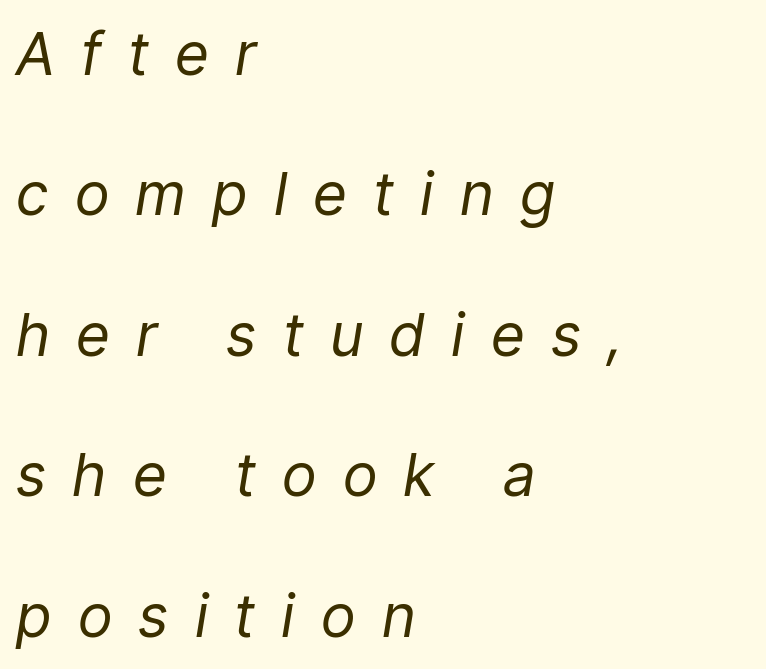
{"italic": "yes", "lean": "right", "slant_degrees": 9, "bold": "no", "weight": "regular", "width": "condensed", "stroke_contrast": "low", "x_height": "medium", "monospaced": "no", "underline": "no", "align": "left", "line_spacing": "loose", "line_spacing_ratio": 2.38, "letter_spacing": "wide", "letter_spacing_em": 0.48, "glyph_px": 59}
